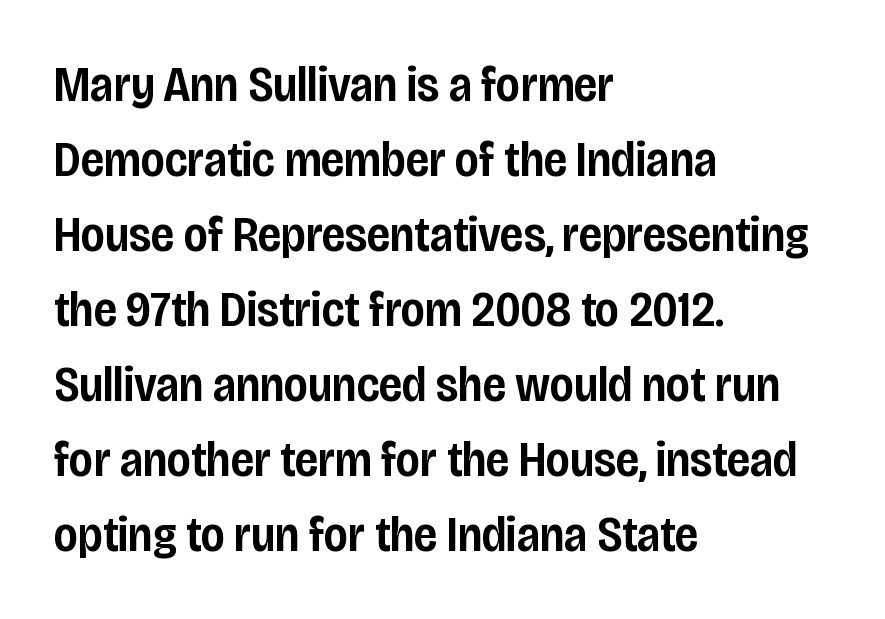
Q: Is the text bold? A: Semi-bold.
Q: Is the text italic (slanted)? A: No, it is upright.
Q: Is the typeface a serif or a sans-serif typeface? A: Sans-serif.
Q: Is the text underlined? A: No.
Q: How is the paragraph aligned? A: Left-aligned.
Q: Is the spacing between letters normal or unusually wide? A: Normal.
Q: Is the spacing between lines tight, normal or loose? A: Normal.
Q: Width (condensed, normal, or wide)? A: Condensed.
Q: Stroke contrast? A: Low.
Q: x-height? A: Large.
Q: Monospaced? A: No.
